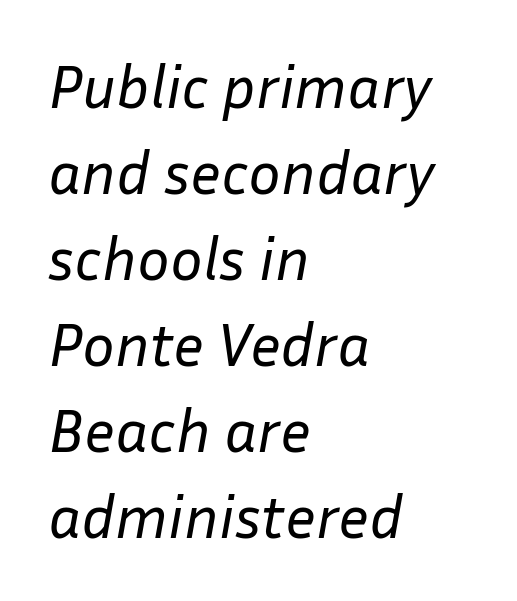
{"italic": "yes", "lean": "right", "slant_degrees": 10, "bold": "no", "weight": "regular", "width": "normal", "stroke_contrast": "low", "x_height": "medium", "monospaced": "no", "underline": "no", "align": "left", "line_spacing": "normal", "line_spacing_ratio": 1.41, "letter_spacing": "normal", "letter_spacing_em": 0.0, "glyph_px": 61}
